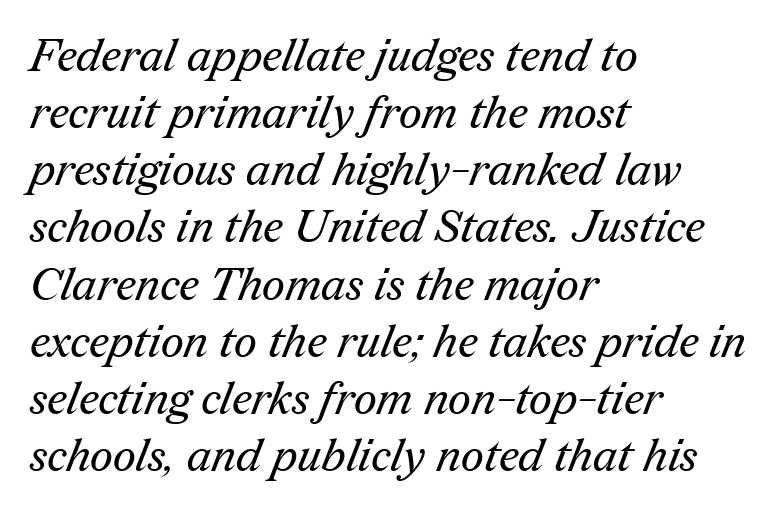
{"serif": "yes", "bold": "no", "weight": "regular", "width": "normal", "stroke_contrast": "medium", "x_height": "medium", "monospaced": "no", "underline": "no", "align": "left", "line_spacing": "normal", "line_spacing_ratio": 1.27, "letter_spacing": "normal", "letter_spacing_em": 0.0, "glyph_px": 45}
